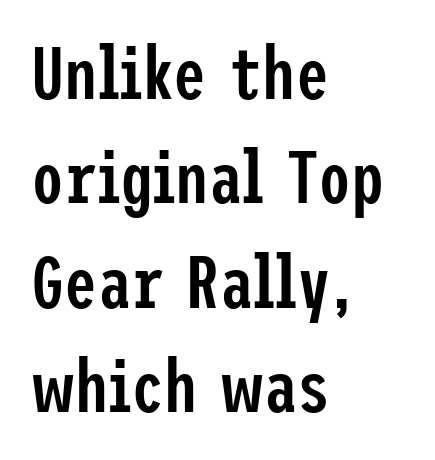
{"serif": "no", "italic": "no", "bold": "semi", "weight": "semibold", "width": "condensed", "stroke_contrast": "low", "x_height": "medium", "underline": "no", "align": "left", "line_spacing": "normal", "line_spacing_ratio": 1.41, "letter_spacing": "normal", "letter_spacing_em": 0.0, "glyph_px": 74}
